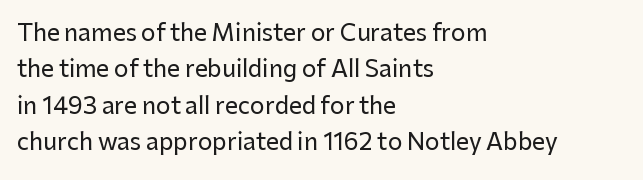
Style check: upright. Honestly, the letter spacing is just normal — you wouldn't notice it. Short and long lines alike share a common starting point at left. Any mark beneath the type? The region is blank. Interline gaps are of average width in this sample.
